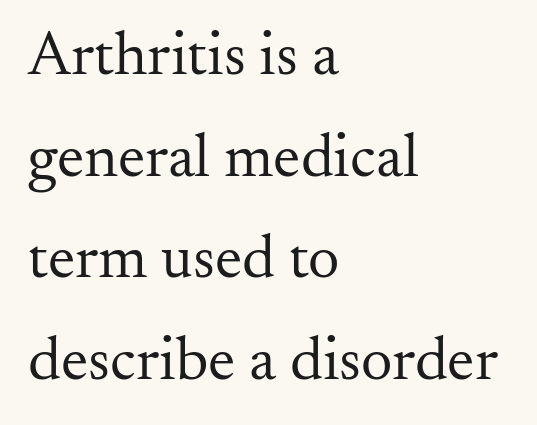
{"serif": "yes", "italic": "no", "bold": "no", "weight": "regular", "width": "normal", "stroke_contrast": "medium", "x_height": "small", "monospaced": "no", "underline": "no", "align": "left", "line_spacing": "normal", "line_spacing_ratio": 1.64, "letter_spacing": "normal", "letter_spacing_em": 0.0, "glyph_px": 62}
